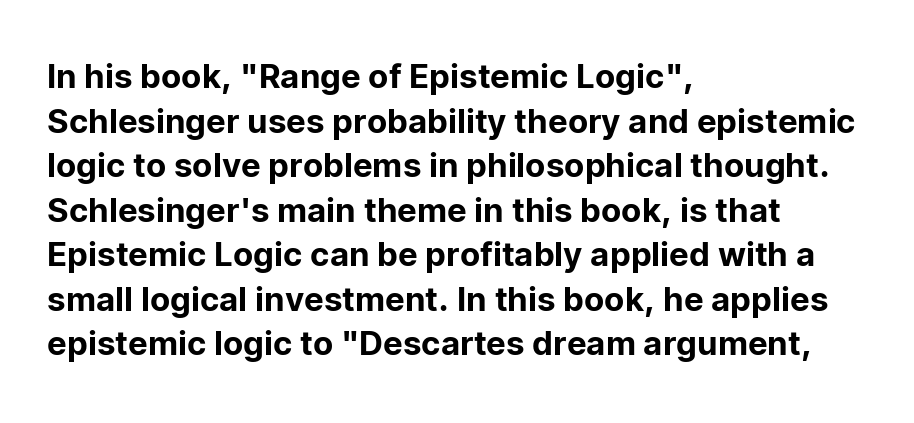
Q: Is the text italic (slanted)? A: No, it is upright.
Q: Is the typeface a serif or a sans-serif typeface? A: Sans-serif.
Q: Is the text underlined? A: No.
Q: How is the paragraph aligned? A: Left-aligned.
Q: Is the spacing between letters normal or unusually wide? A: Normal.
Q: Is the spacing between lines tight, normal or loose? A: Normal.
Q: Width (condensed, normal, or wide)? A: Normal.
Q: Stroke contrast? A: Low.
Q: x-height? A: Medium.
Q: Monospaced? A: No.
